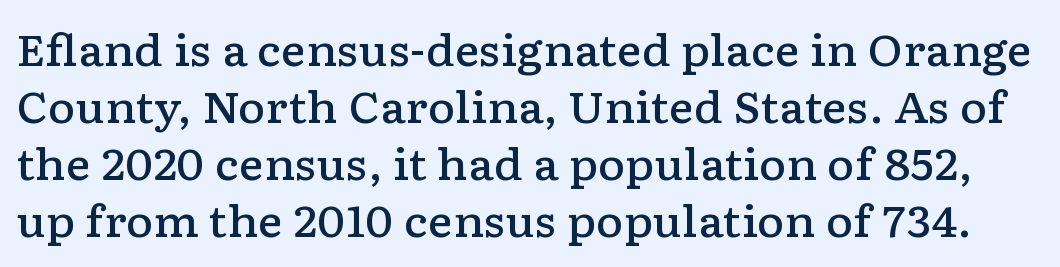
The image shows 42 px semibold, wide serif type, upright; set normal line spacing (1.36x), normal letter spacing, not underlined; low stroke contrast and a medium x-height.
